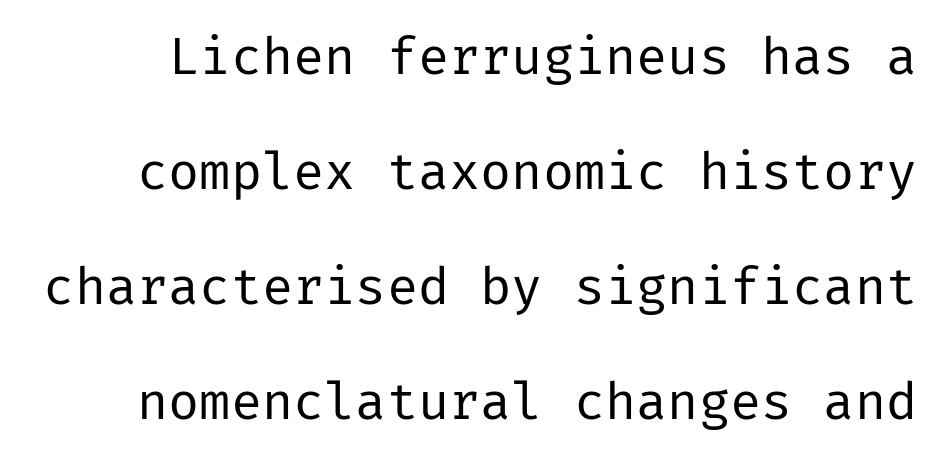
The letters look calm and open, with moderate or lighter stems. The passage shown stacks its lines with a broad gap. Caption: standard tracking, unaltered. In terms of posture, this sample is upright.
